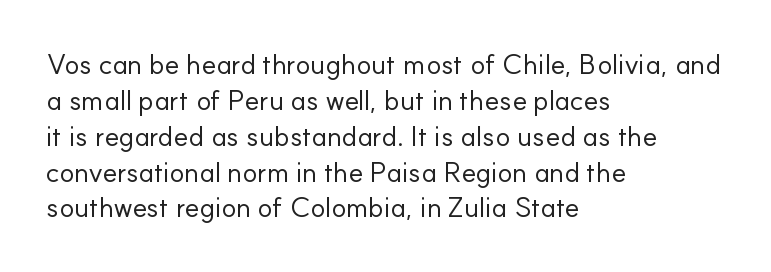
{"serif": "no", "italic": "no", "bold": "no", "weight": "regular", "width": "normal", "stroke_contrast": "low", "x_height": "small", "monospaced": "no", "underline": "no", "align": "left", "line_spacing": "normal", "line_spacing_ratio": 1.28, "letter_spacing": "normal", "letter_spacing_em": 0.0, "glyph_px": 28}
